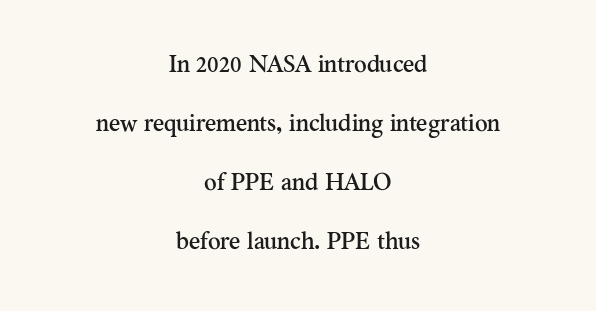
{"italic": "no", "underline": "no", "align": "center", "line_spacing": "loose", "line_spacing_ratio": 2.46, "letter_spacing": "normal", "letter_spacing_em": 0.0, "glyph_px": 24}
